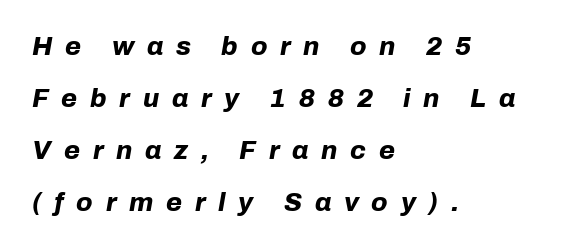
{"italic": "yes", "lean": "right", "slant_degrees": 10, "bold": "yes", "underline": "no", "align": "left", "line_spacing": "loose", "line_spacing_ratio": 2.0, "letter_spacing": "wide", "letter_spacing_em": 0.49, "glyph_px": 26}
